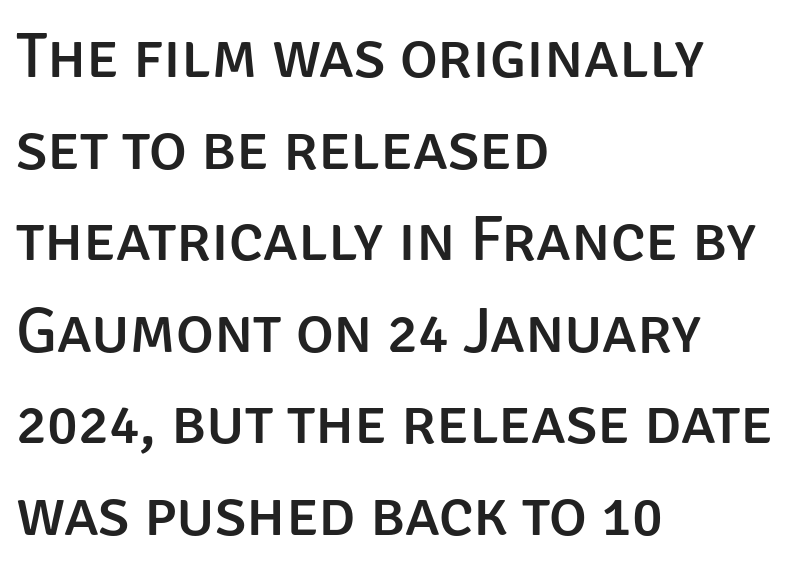
The image shows 64 px sans-serif type, upright; set left-aligned, normal line spacing (1.43x), normal letter spacing, not underlined; low stroke contrast and a large x-height.
